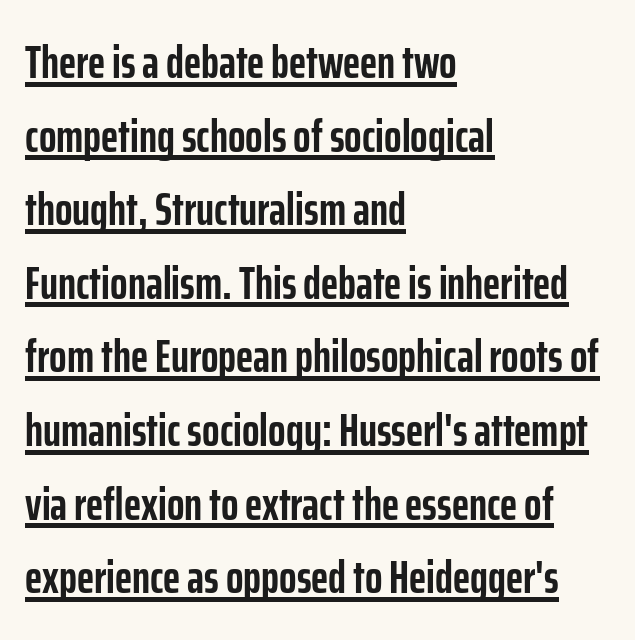
The passage is arranged the way most books set body copy — flush left. Heavy, bold letterforms. The rendering uses natural spacing where letterforms have individual widths. If you measured baseline to baseline, you'd find a middling distance. The sample's only ornament is a line tracing under the words. The rendering shows plain stroke endings on the letterforms — a sans-serif design.
